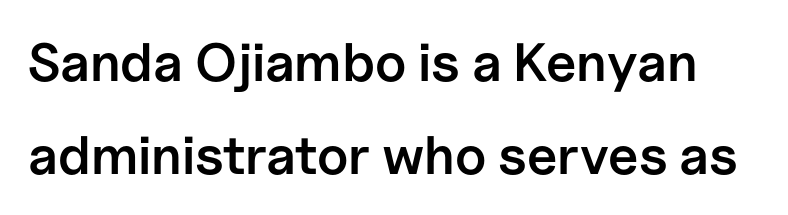
A typesetter would call this zero additional tracking. Spacing verdict: proportional, widths tailored to each character. The letters carry no serifs — their stems end cleanly without finishing strokes. The string is rendered with underlining switched off.
